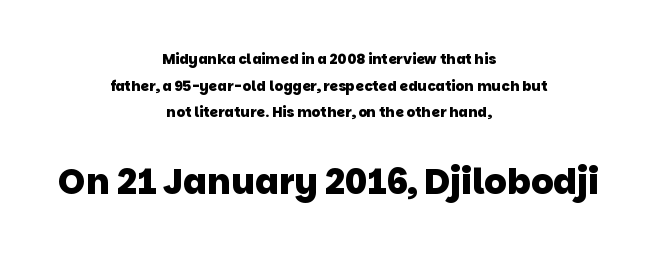
Q: Is the text bold? A: Yes.
Q: Is the typeface a serif or a sans-serif typeface? A: Sans-serif.
Q: Is the text underlined? A: No.
Q: How is the paragraph aligned? A: Centered.
Q: Is the spacing between letters normal or unusually wide? A: Normal.
Q: Is the spacing between lines tight, normal or loose? A: Loose.
Q: Which block of text is set in a larger size, the first (top) or the second (bottom)? A: The second (bottom) one.
Q: Width (condensed, normal, or wide)? A: Normal.
Q: Stroke contrast? A: Low.
Q: x-height? A: Large.
Q: Monospaced? A: No.
